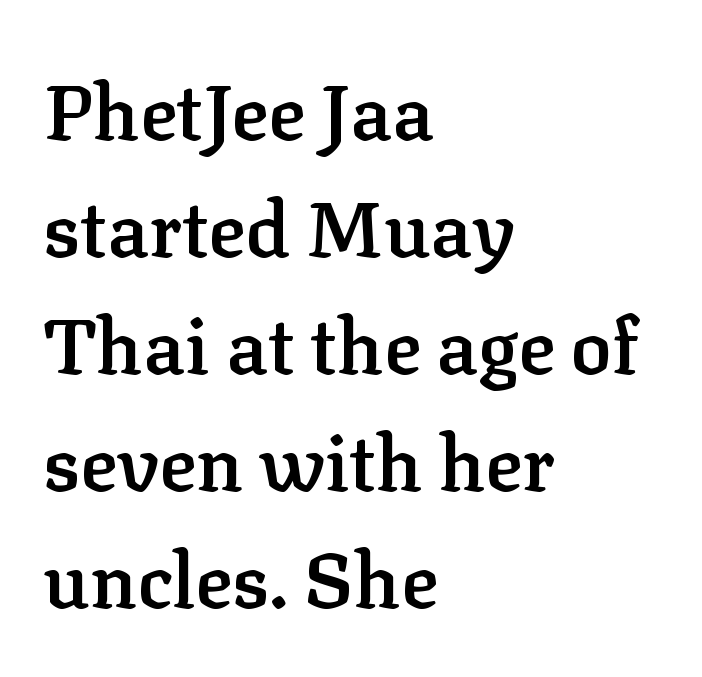
Q: Is the text bold? A: Semi-bold.
Q: Is the text italic (slanted)? A: No, it is upright.
Q: Is the typeface a serif or a sans-serif typeface? A: Serif.
Q: Is the text underlined? A: No.
Q: How is the paragraph aligned? A: Left-aligned.
Q: Is the spacing between letters normal or unusually wide? A: Normal.
Q: Is the spacing between lines tight, normal or loose? A: Normal.
Q: Width (condensed, normal, or wide)? A: Normal.
Q: Stroke contrast? A: Low.
Q: x-height? A: Medium.
Q: Monospaced? A: No.
